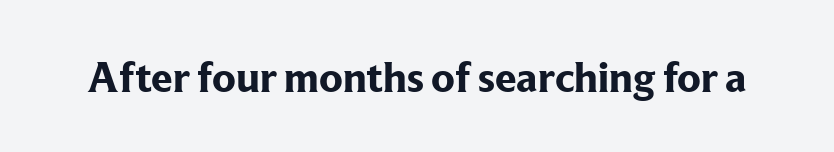
A serif font was chosen for this passage. Style check: upright. Letter spacing: default. This is heavy type, rendered in bold. Rule under the text: the space is simply empty.
